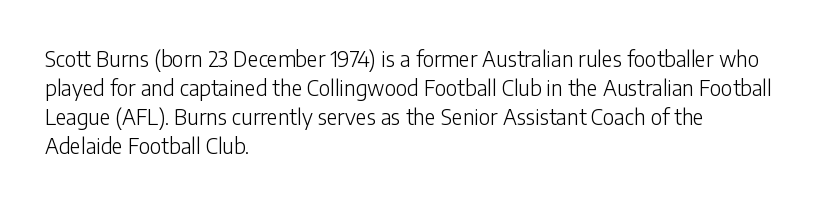
Q: Is the text bold? A: No.
Q: Is the text italic (slanted)? A: No, it is upright.
Q: Is the text underlined? A: No.
Q: How is the paragraph aligned? A: Left-aligned.
Q: Is the spacing between letters normal or unusually wide? A: Normal.
Q: Is the spacing between lines tight, normal or loose? A: Normal.
